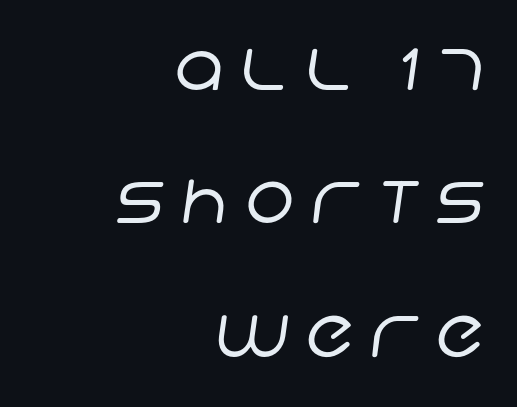
{"serif": "no", "bold": "no", "weight": "regular", "width": "normal", "stroke_contrast": "low", "x_height": "large", "monospaced": "no", "underline": "no", "align": "right", "line_spacing": "loose", "line_spacing_ratio": 1.99, "letter_spacing": "wide", "letter_spacing_em": 0.26, "glyph_px": 67}
